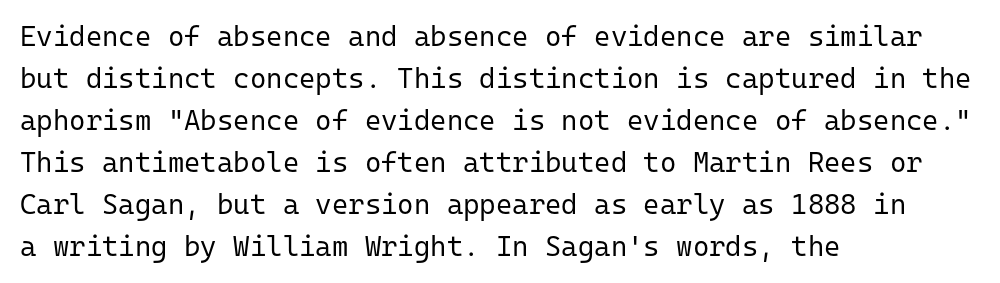
{"serif": "no", "italic": "no", "bold": "no", "weight": "regular", "width": "normal", "stroke_contrast": "low", "x_height": "medium", "monospaced": "yes", "underline": "no", "align": "left", "line_spacing": "normal", "line_spacing_ratio": 1.5, "letter_spacing": "normal", "letter_spacing_em": 0.0, "glyph_px": 28}
